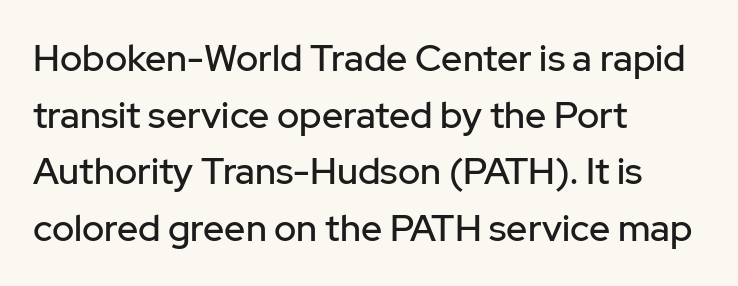
Letter spacing: default. The lines in this sample share a left origin and differ only in where they stop. Examine the stroke ends and you'll find no serifs. The block of text has a typical density, with ordinary space between rows. Rendered with straight, roman letterforms. The space directly below the letters is spotless.
